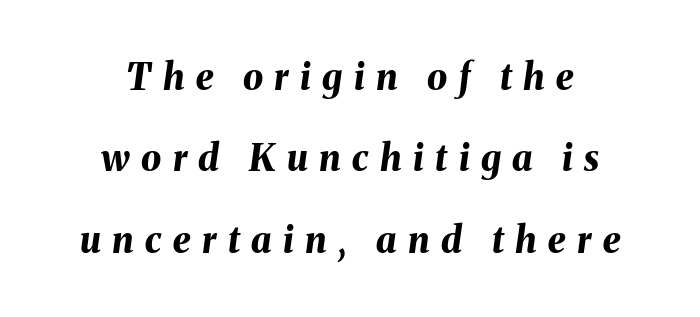
{"italic": "yes", "lean": "right", "slant_degrees": 8, "bold": "yes", "weight": "bold", "width": "normal", "stroke_contrast": "medium", "x_height": "medium", "monospaced": "no", "underline": "no", "align": "center", "line_spacing": "loose", "line_spacing_ratio": 2.26, "letter_spacing": "wide", "letter_spacing_em": 0.32, "glyph_px": 36}
